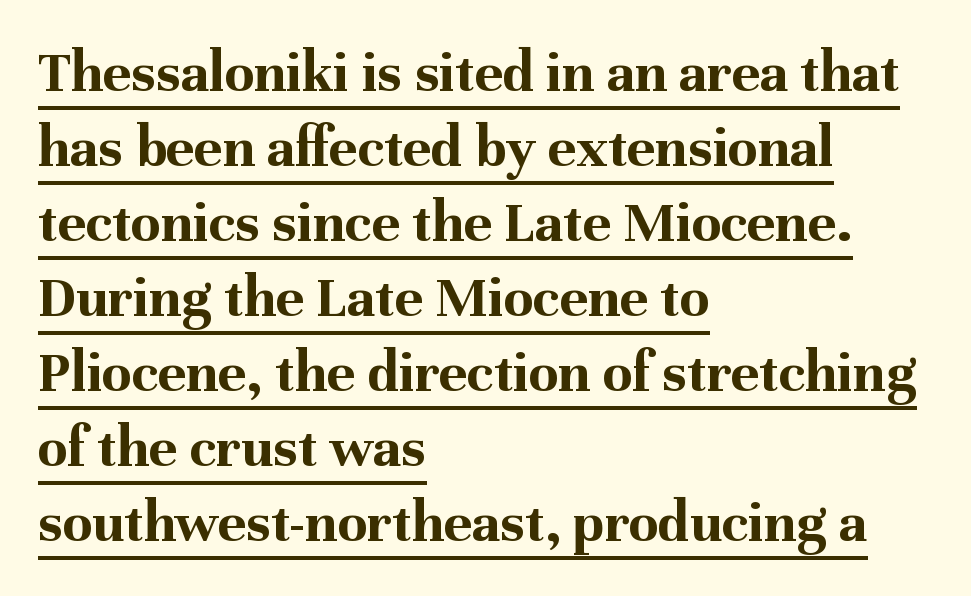
Q: Is the text bold? A: Yes.
Q: Is the text italic (slanted)? A: No, it is upright.
Q: Is the typeface a serif or a sans-serif typeface? A: Serif.
Q: Is the text underlined? A: Yes.
Q: How is the paragraph aligned? A: Left-aligned.
Q: Is the spacing between letters normal or unusually wide? A: Normal.
Q: Is the spacing between lines tight, normal or loose? A: Normal.
Q: Width (condensed, normal, or wide)? A: Normal.
Q: Stroke contrast? A: Medium.
Q: x-height? A: Medium.
Q: Monospaced? A: No.
